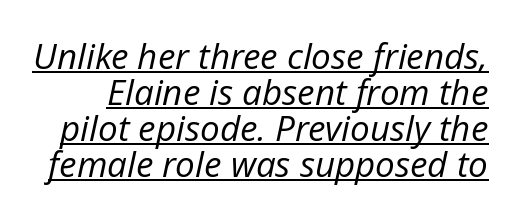
Q: Is the text bold? A: No.
Q: Is the text italic (slanted)? A: Yes, it leans right by about 12 degrees.
Q: Is the text underlined? A: Yes.
Q: Is the spacing between letters normal or unusually wide? A: Normal.
Q: Is the spacing between lines tight, normal or loose? A: Tight.
Q: Width (condensed, normal, or wide)? A: Normal.
Q: Stroke contrast? A: Low.
Q: x-height? A: Medium.
Q: Monospaced? A: No.
